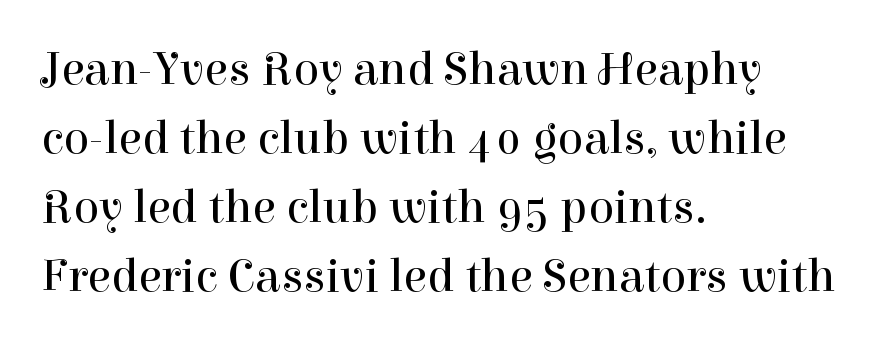
Q: Is the text bold? A: No.
Q: Is the text italic (slanted)? A: No, it is upright.
Q: Is the typeface a serif or a sans-serif typeface? A: Serif.
Q: Is the text underlined? A: No.
Q: How is the paragraph aligned? A: Left-aligned.
Q: Is the spacing between letters normal or unusually wide? A: Normal.
Q: Is the spacing between lines tight, normal or loose? A: Normal.
Q: Width (condensed, normal, or wide)? A: Normal.
Q: Stroke contrast? A: High.
Q: x-height? A: Medium.
Q: Monospaced? A: No.
